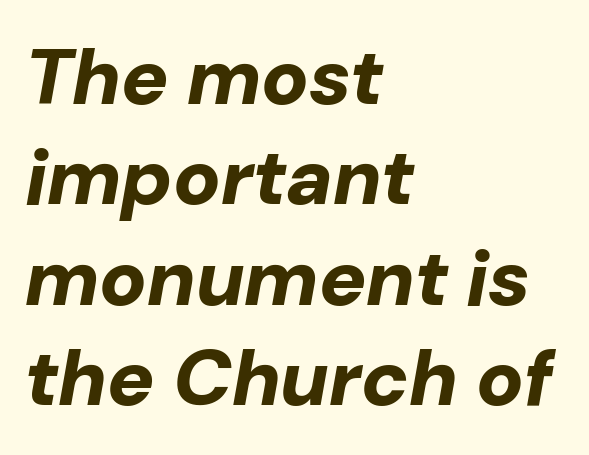
The image shows 79 px bold type, italic (leaning right); set left-aligned, normal line spacing (1.27x), normal letter spacing, not underlined; low stroke contrast and a medium x-height.
